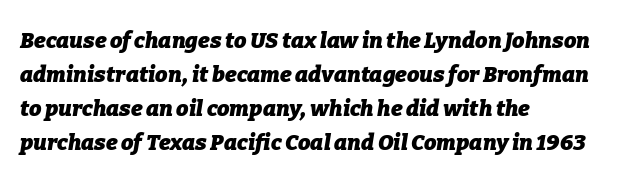
{"italic": "yes", "lean": "right", "slant_degrees": 9, "bold": "yes", "underline": "no", "align": "left", "line_spacing": "normal", "line_spacing_ratio": 1.54, "letter_spacing": "normal", "letter_spacing_em": 0.0, "glyph_px": 22}
